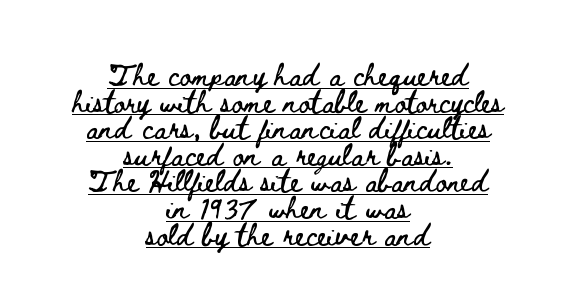
Line starts and ends both wander, symmetrically. How are the letters spaced? Ordinarily, with no added tracking. Emphasis is given by a line drawn under the lettering.
